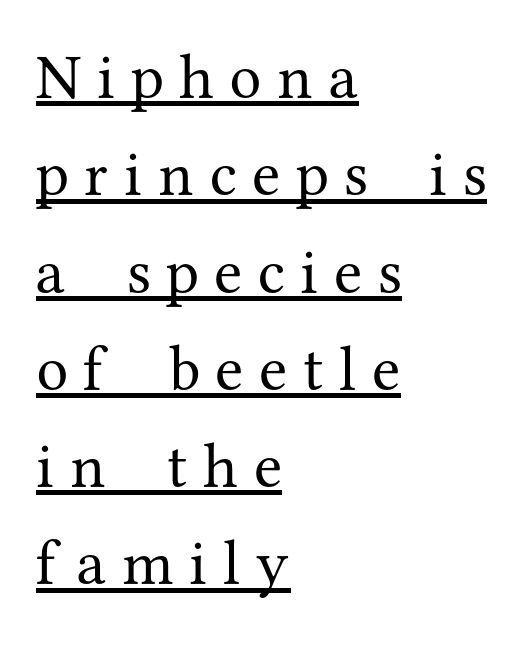
The line-height multiplier appears to be the usual default. Designer's note — italics off, roman on. Has an underline been added? It has. Serifs: yes, visible at the terminals of the letterforms. The face used here is proportionally spaced, like ordinary book or web type.
